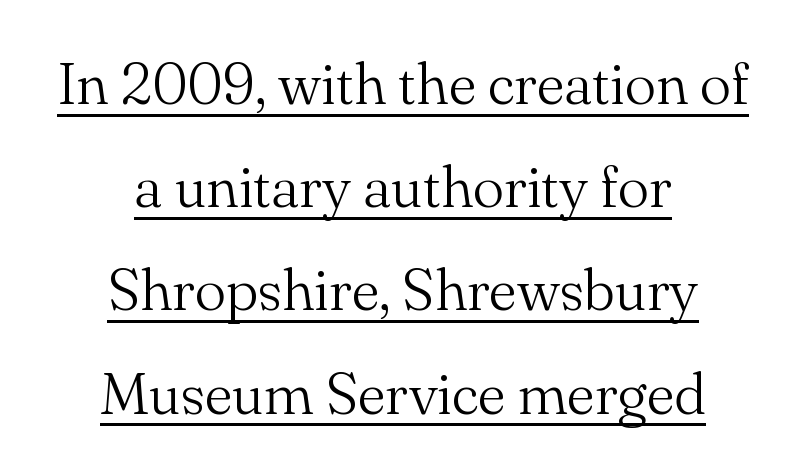
The image shows 59 px light serif type, upright; set centered, line spacing 1.75x, normal letter spacing, underlined; medium stroke contrast and a small x-height.
